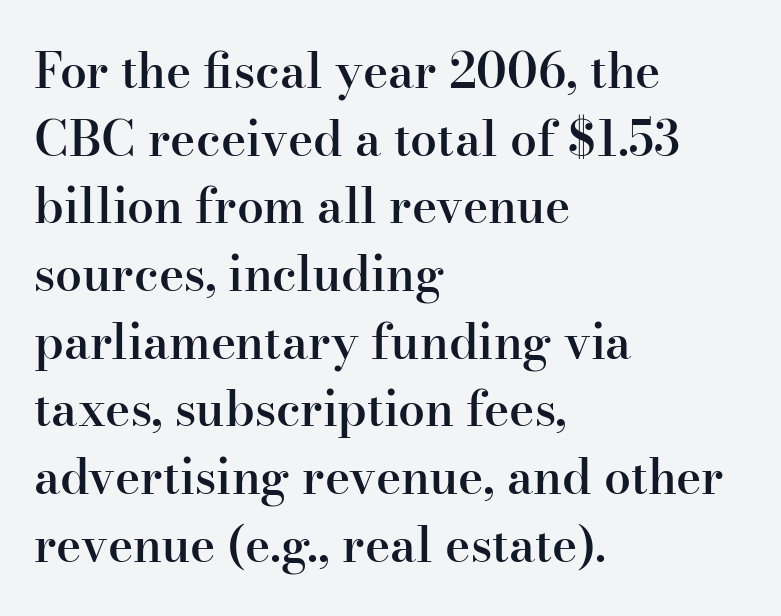
{"serif": "yes", "italic": "no", "bold": "semi", "weight": "semibold", "width": "normal", "stroke_contrast": "high", "x_height": "small", "monospaced": "no", "underline": "no", "align": "left", "line_spacing": "normal", "line_spacing_ratio": 1.41, "letter_spacing": "normal", "letter_spacing_em": 0.0, "glyph_px": 48}
